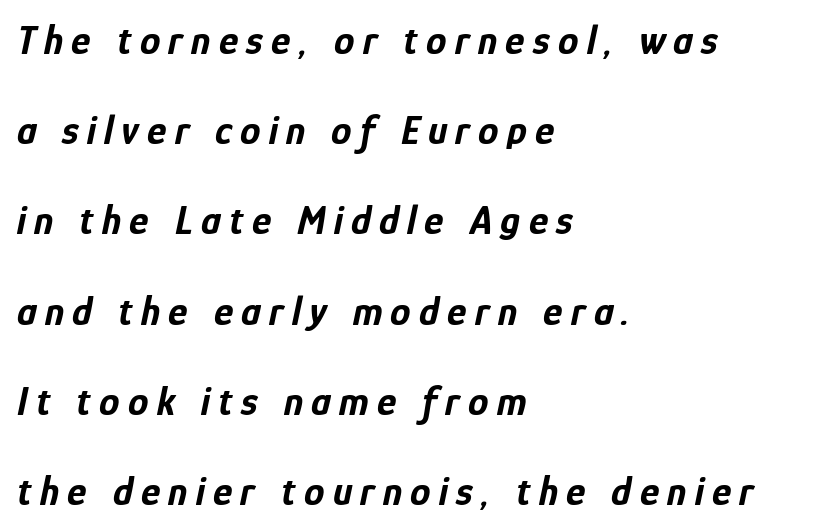
The glyphs are unaccompanied by any horizontal stroke below them. Loosely led — the rows are spread out. All the whitespace from short lines collects on the right. Honestly, the letter spacing is so wide it's the main thing you notice.
